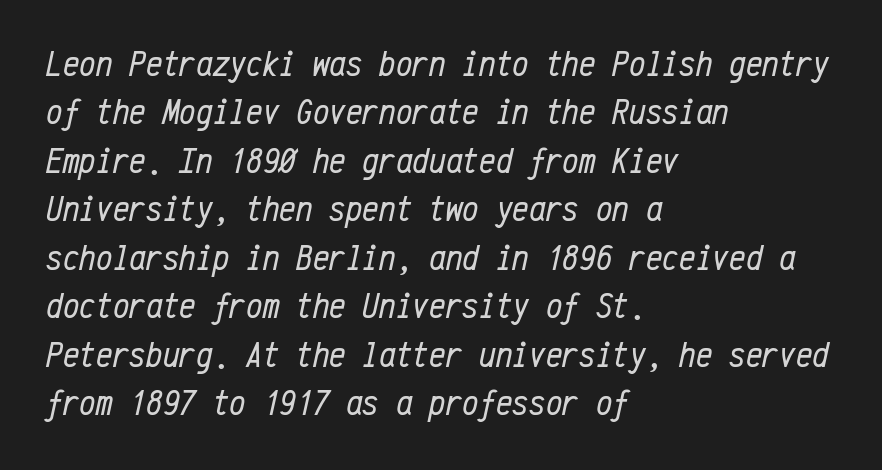
The image shows 37 px regular-weight, condensed type, italic (leaning right), monospaced; set left-aligned, normal line spacing (1.31x), normal letter spacing, not underlined; low stroke contrast and a medium x-height.
